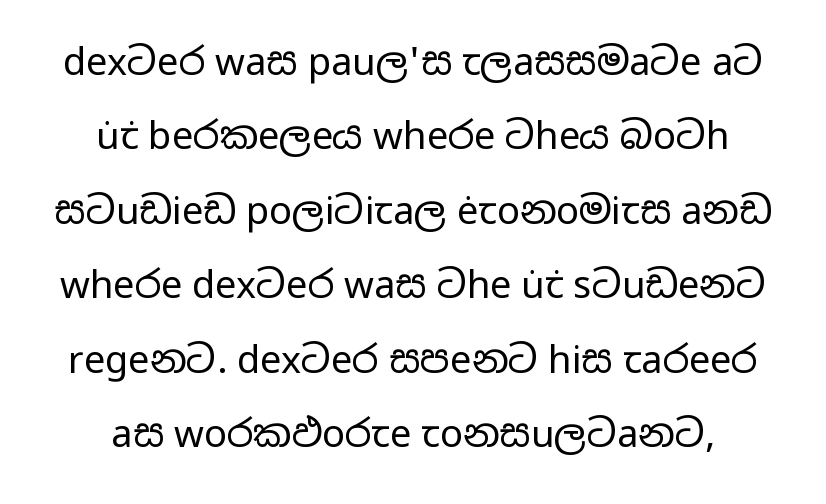
The image shows 38 px regular-weight, wide sans-serif type, upright; set centered, loose line spacing (1.96x), normal letter spacing, not underlined; low stroke contrast and a medium x-height.
